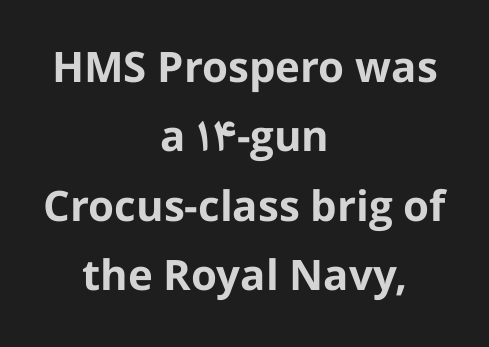
The image shows 42 px bold sans-serif type, upright; set centered, normal line spacing (1.65x), normal letter spacing, not underlined; low stroke contrast and a medium x-height.
